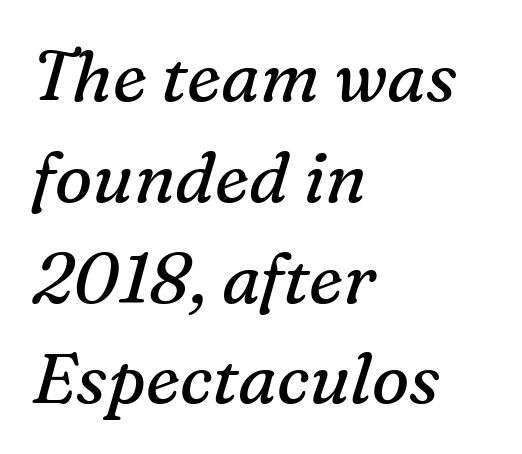
Q: Is the text bold? A: No.
Q: Is the text italic (slanted)? A: Yes, it leans right by about 16 degrees.
Q: Is the typeface a serif or a sans-serif typeface? A: Serif.
Q: Is the text underlined? A: No.
Q: How is the paragraph aligned? A: Left-aligned.
Q: Is the spacing between letters normal or unusually wide? A: Normal.
Q: Is the spacing between lines tight, normal or loose? A: Normal.
Q: Width (condensed, normal, or wide)? A: Normal.
Q: Stroke contrast? A: Medium.
Q: x-height? A: Medium.
Q: Monospaced? A: No.
